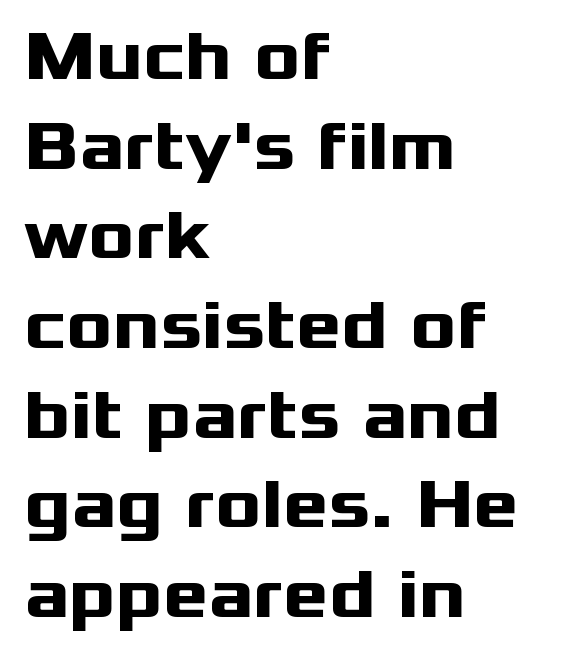
In terms of leading, this rendering sits right in the middle. Alignment: flush left. A typesetter would call this zero additional tracking. Do the characters align in a grid? No, the font is proportional. A typesetter would mark this as roman, not italic. The gap between lines stays unmarked.
